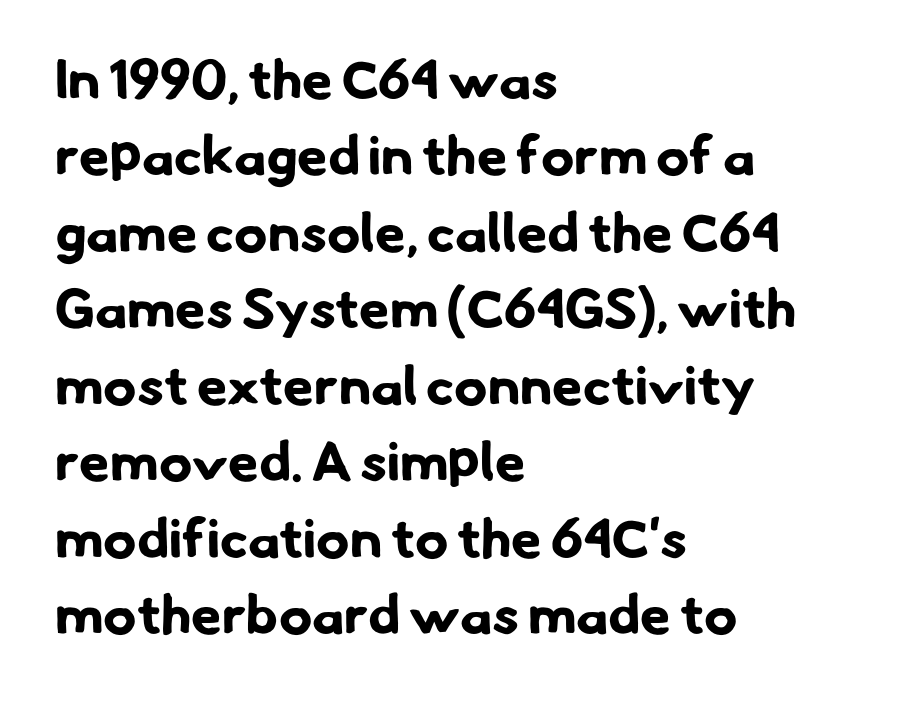
{"serif": "no", "bold": "yes", "weight": "bold", "width": "normal", "stroke_contrast": "low", "x_height": "small", "monospaced": "no", "underline": "no", "align": "left", "line_spacing": "normal", "line_spacing_ratio": 1.39, "letter_spacing": "normal", "letter_spacing_em": 0.0, "glyph_px": 55}
